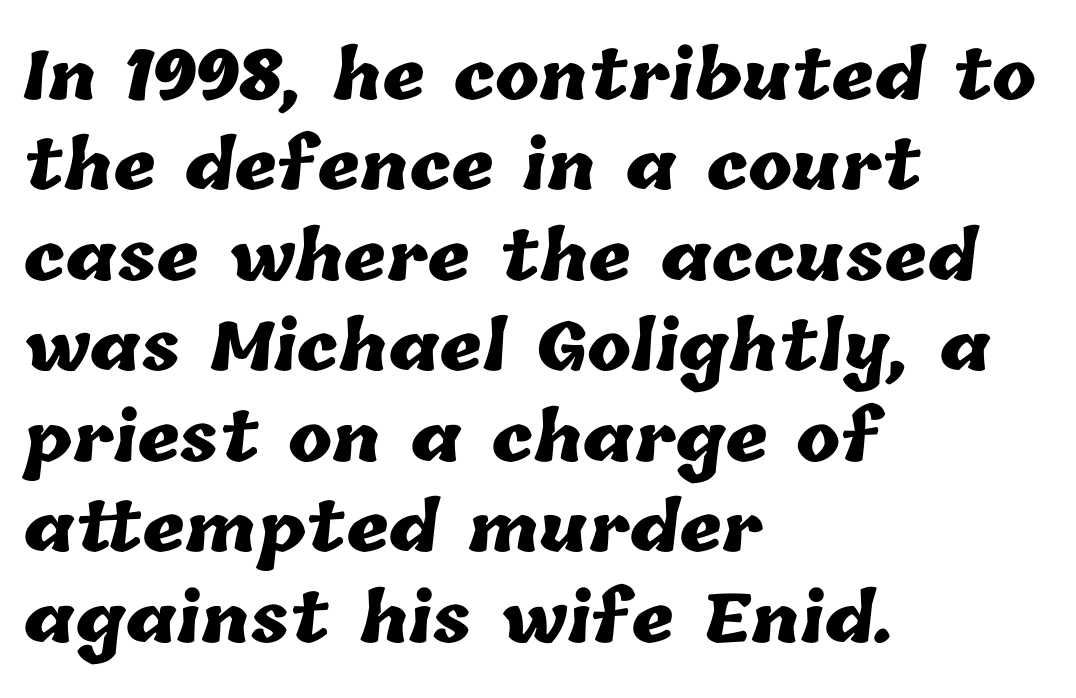
Observe the ordinary spacing: letters are neighbours, not strangers. Bare-footed words on every line. Looks like regular typesetting: each glyph gets only the width it needs. Does the leading feel generous? No, just average. A classic flush-left, rag-right setting is used for this passage. Strokes here are thick enough to call this a true bold.
